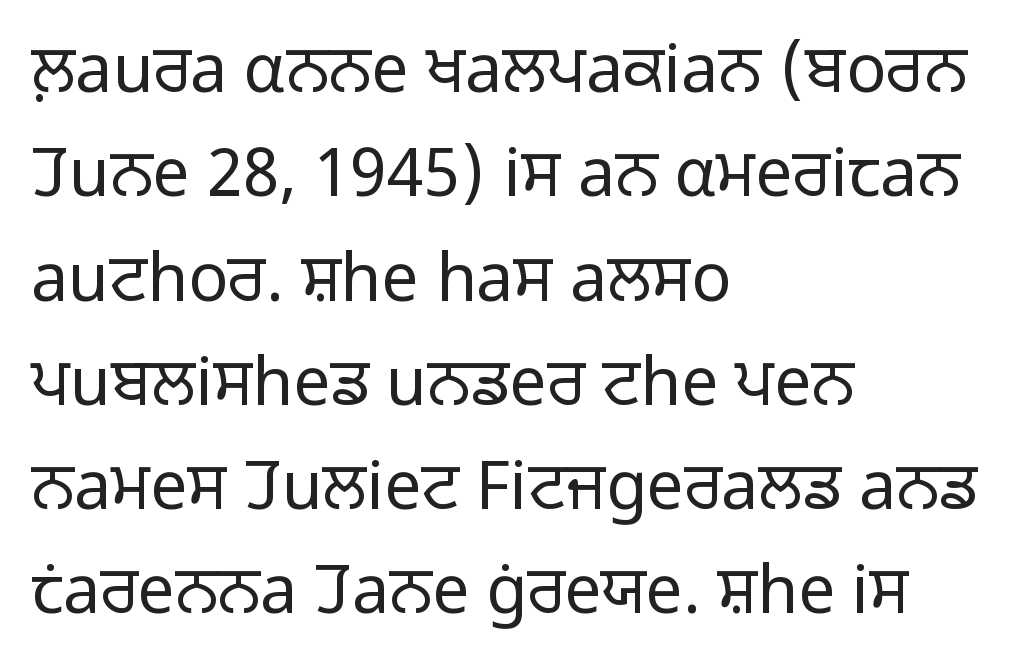
{"serif": "no", "italic": "no", "bold": "no", "weight": "light", "width": "normal", "stroke_contrast": "low", "x_height": "medium", "monospaced": "no", "underline": "no", "align": "left", "line_spacing": "normal", "line_spacing_ratio": 1.58, "letter_spacing": "normal", "letter_spacing_em": 0.0, "glyph_px": 66}
